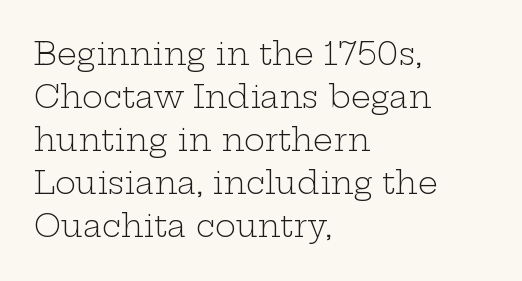
{"serif": "yes", "italic": "no", "bold": "no", "weight": "light", "width": "wide", "stroke_contrast": "low", "x_height": "medium", "monospaced": "no", "underline": "no", "align": "left", "line_spacing": "normal", "line_spacing_ratio": 1.39, "letter_spacing": "normal", "letter_spacing_em": 0.0, "glyph_px": 31}
